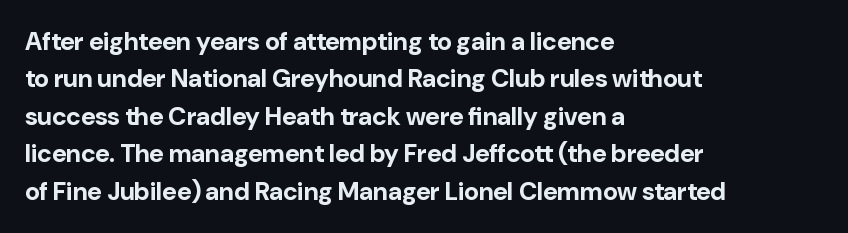
Baseline-to-baseline distance is the conventional proportion of letter height. The typesetter chose a ragged-right arrangement here. The zone under the glyphs is completely vacant. Typesetter's note: full bold, strokes at maximum text heaviness. In terms of posture, this sample is upright. The horizontal fit of the characters is conventional and even.
